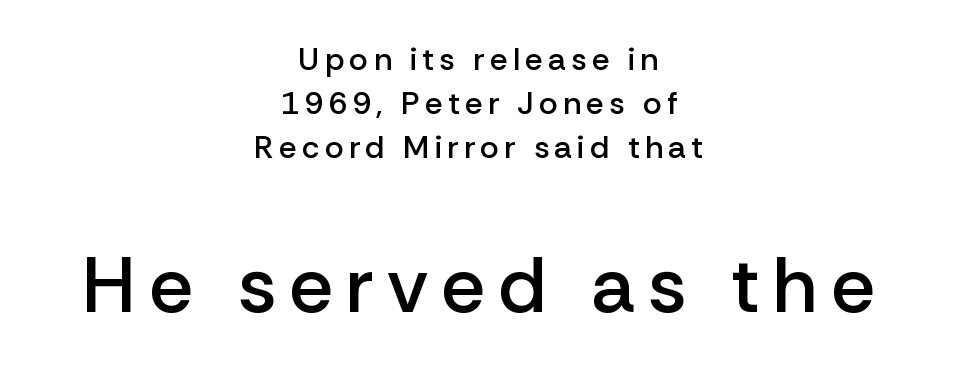
The image shows 79 px semibold sans-serif type, upright; set centered, normal line spacing (1.37x), not underlined; the second (bottom) block is 2.47x larger; low stroke contrast and a medium x-height.
